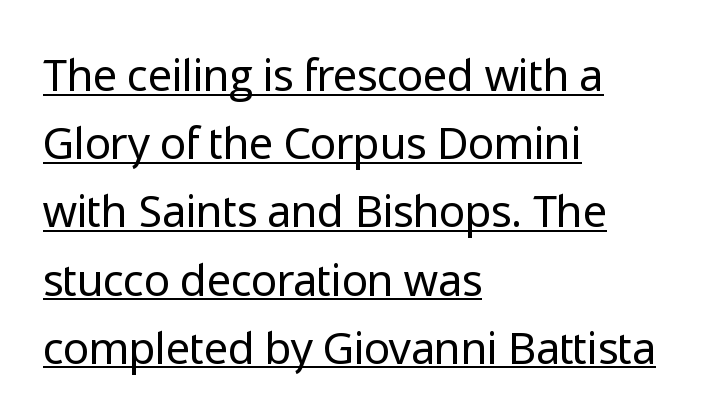
The strokes are not fattened; the text isn't bold. The horizontal fit of the characters is conventional and even. Proportional: the letters do not fall into vertical columns. You can tell it's not italic because the verticals are truly vertical. The block of text has a typical density, with ordinary space between rows. The string is rendered with underlining switched on.
